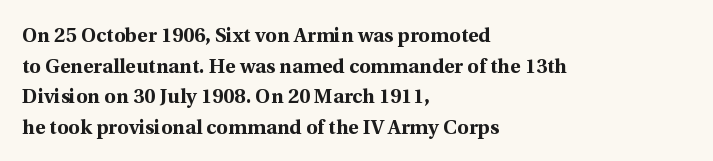
Underlining? Definitely not there. The paragraph has a hard left edge and a soft right edge. A typesetter would mark this as roman, not italic. What weight is shown? A full bold with thick strokes.
